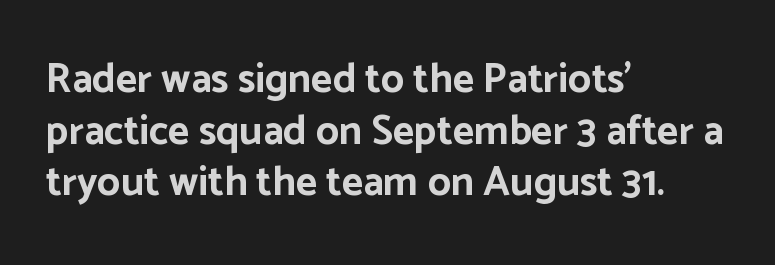
{"serif": "no", "italic": "no", "bold": "yes", "weight": "bold", "width": "normal", "stroke_contrast": "low", "x_height": "medium", "monospaced": "no", "underline": "no", "align": "left", "line_spacing": "normal", "line_spacing_ratio": 1.26, "letter_spacing": "normal", "letter_spacing_em": 0.0, "glyph_px": 41}
